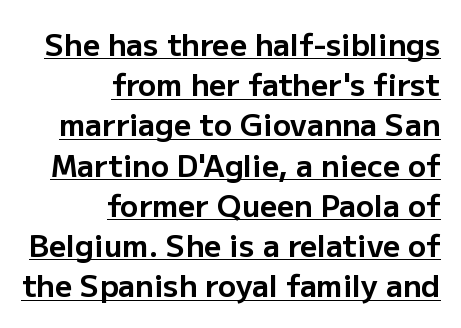
Check where the strokes stop: nothing finishes them off — pure sans. This sample has the flowing, uneven cadence of proportional lettering. The type sits square on the baseline with zero lean. In terms of leading, this rendering sits right in the middle.
